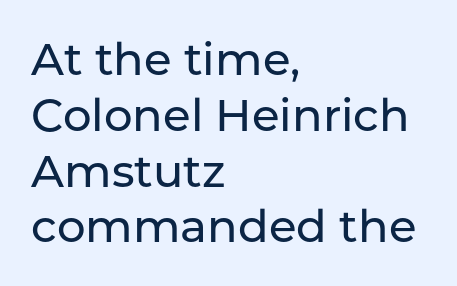
Q: Is the text italic (slanted)? A: No, it is upright.
Q: Is the typeface a serif or a sans-serif typeface? A: Sans-serif.
Q: Is the text underlined? A: No.
Q: How is the paragraph aligned? A: Left-aligned.
Q: Is the spacing between letters normal or unusually wide? A: Normal.
Q: Width (condensed, normal, or wide)? A: Normal.
Q: Stroke contrast? A: Low.
Q: x-height? A: Medium.
Q: Monospaced? A: No.
